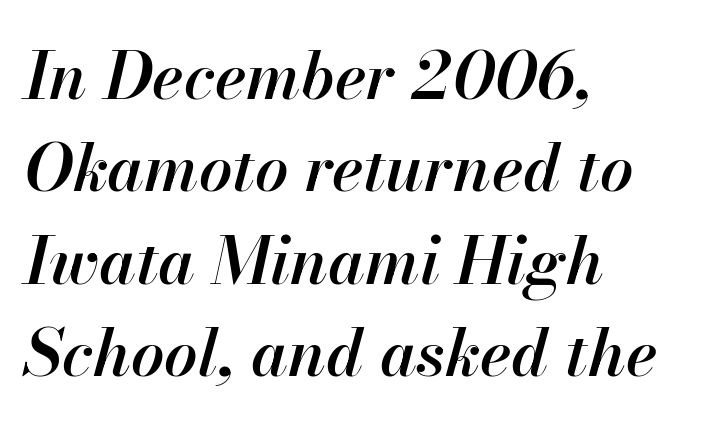
Q: Is the text bold? A: Semi-bold.
Q: Is the text italic (slanted)? A: Yes, it leans right by about 13 degrees.
Q: Is the text underlined? A: No.
Q: How is the paragraph aligned? A: Left-aligned.
Q: Is the spacing between letters normal or unusually wide? A: Normal.
Q: Is the spacing between lines tight, normal or loose? A: Normal.
Q: Width (condensed, normal, or wide)? A: Normal.
Q: Stroke contrast? A: High.
Q: x-height? A: Small.
Q: Monospaced? A: No.
